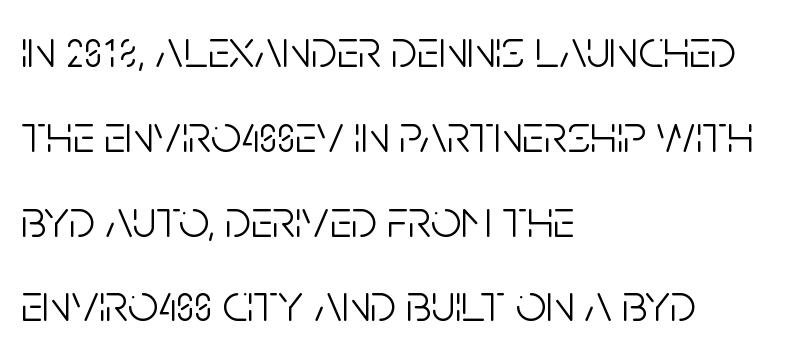
Type without underlining. A student would call this left alignment; a typographer would say flush left, rag right. These glyphs show unthickened strokes, regular width or finer. This rendering employs a face without finishing strokes, i.e., a sans-serif.
